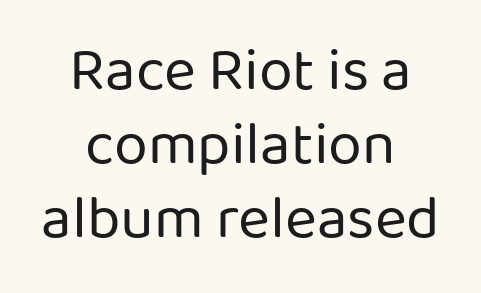
The rendering uses natural spacing where letterforms have individual widths. The specimen omits any rule beneath the text block's lines. These lines keep a tight, regular rhythm from letter to letter. This is roman type, the default non-slanted kind. Weight: in the light-to-regular range.
